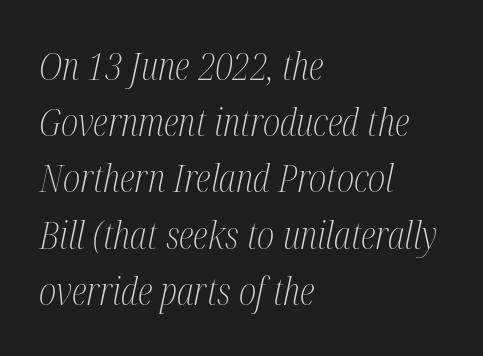
The gap between lines stays unmarked. Little horizontal feet cap the strokes, marking this as serif type. Note the varied advance widths — an 'i' is clearly narrower than an 'm'. Each stroke keeps to a modest, everyday thickness or less. The rendering anchors every line to the left-hand side.
